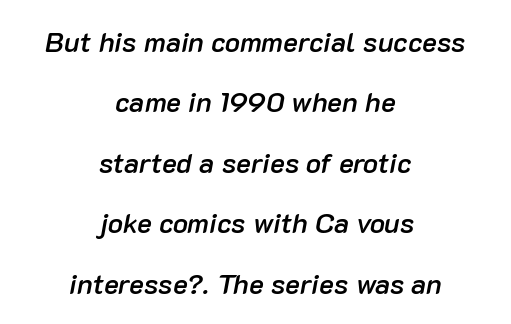
Glance below the letters and you will spot only blank space. The line-height multiplier appears high, well above default. Spacing verdict: proportional, widths tailored to each character. The lines in this sample share a center point and differ in where they start and stop. Summary of weight: moderately heavy, a semibold. Quick note: italic.
